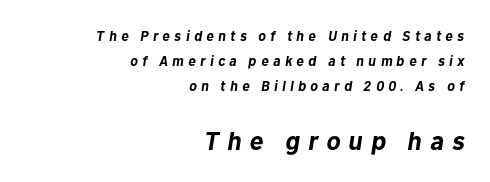
The image shows 26 px bold type, italic (leaning right); set right-aligned, line spacing 1.79x, unusually wide letter spacing (+0.32 em), not underlined; the second (bottom) block is 1.86x larger.
